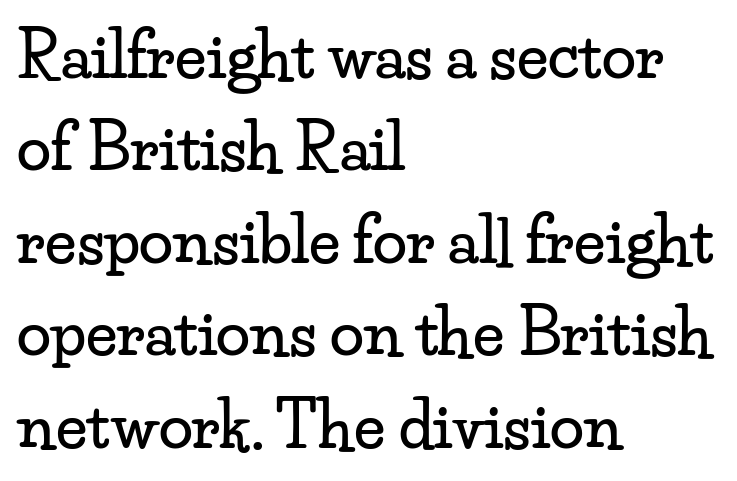
{"serif": "yes", "italic": "no", "width": "wide", "stroke_contrast": "low", "x_height": "small", "monospaced": "no", "underline": "no", "align": "left", "line_spacing": "normal", "line_spacing_ratio": 1.49, "letter_spacing": "normal", "letter_spacing_em": 0.0, "glyph_px": 62}
